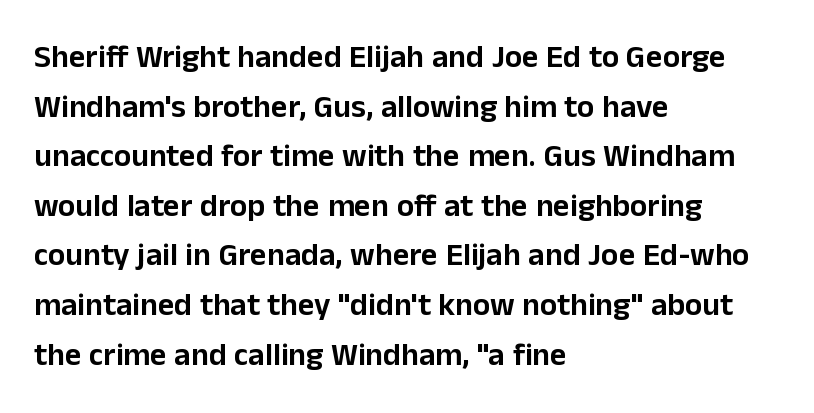
The image shows 32 px sans-serif type, upright; set left-aligned, normal line spacing (1.55x), normal letter spacing, not underlined; low stroke contrast and a medium x-height.
